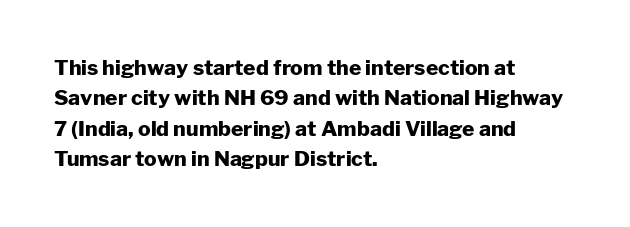
Q: Is the text bold? A: Yes.
Q: Is the text italic (slanted)? A: No, it is upright.
Q: Is the text underlined? A: No.
Q: How is the paragraph aligned? A: Left-aligned.
Q: Is the spacing between letters normal or unusually wide? A: Normal.
Q: Is the spacing between lines tight, normal or loose? A: Normal.
